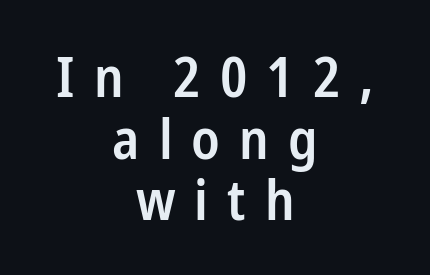
{"serif": "no", "italic": "no", "bold": "semi", "weight": "semibold", "width": "condensed", "stroke_contrast": "low", "x_height": "medium", "monospaced": "no", "underline": "no", "align": "center", "line_spacing": "tight", "line_spacing_ratio": 1.1, "letter_spacing": "wide", "letter_spacing_em": 0.34, "glyph_px": 56}
